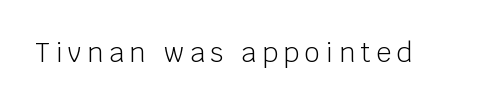
A typesetter would call this heavily tracked-out type. The font sits on the lighter half of the weight spectrum, regular included. Check the space under the baseline: it is left empty. The lettering holds an erect, upright posture throughout.
